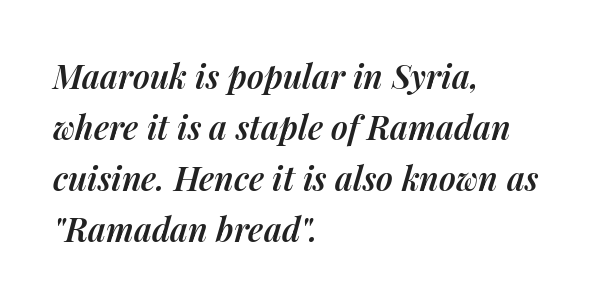
The image shows 33 px semibold type, italic (leaning right); set left-aligned, normal line spacing (1.55x), normal letter spacing, not underlined; medium stroke contrast and a medium x-height.
